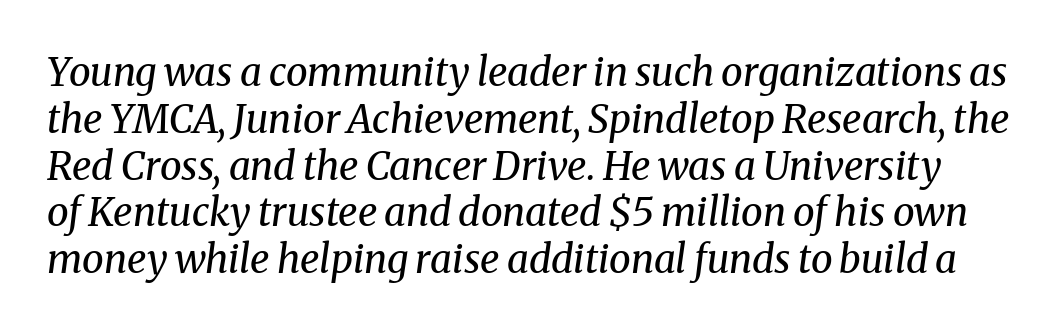
{"serif": "yes", "italic": "yes", "lean": "right", "slant_degrees": 8, "bold": "no", "weight": "regular", "width": "normal", "stroke_contrast": "medium", "x_height": "medium", "monospaced": "no", "underline": "no", "line_spacing_ratio": 1.2, "letter_spacing": "normal", "letter_spacing_em": 0.0, "glyph_px": 39}
